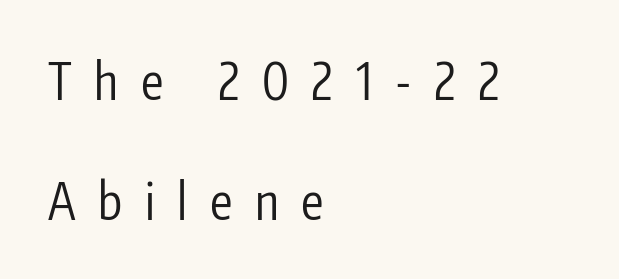
Q: Is the text bold? A: No.
Q: Is the text italic (slanted)? A: No, it is upright.
Q: Is the typeface a serif or a sans-serif typeface? A: Sans-serif.
Q: Is the text underlined? A: No.
Q: How is the paragraph aligned? A: Left-aligned.
Q: Is the spacing between letters normal or unusually wide? A: Unusually wide.
Q: Is the spacing between lines tight, normal or loose? A: Loose.
Q: Width (condensed, normal, or wide)? A: Condensed.
Q: Stroke contrast? A: Low.
Q: x-height? A: Medium.
Q: Monospaced? A: No.
